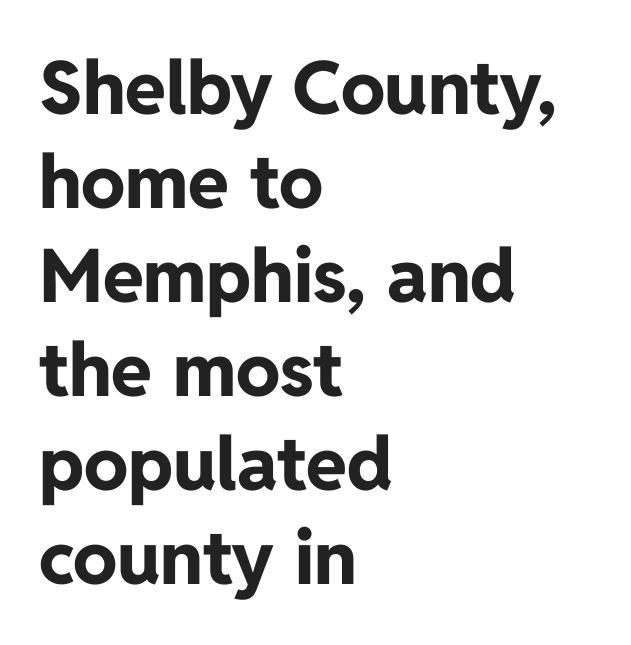
The font family rendered here belongs to the sans-serif group. A typesetter would call this zero additional tracking. This sample is left-justified, so line endings fall wherever the words run out. Has an underline been added? It has not.
